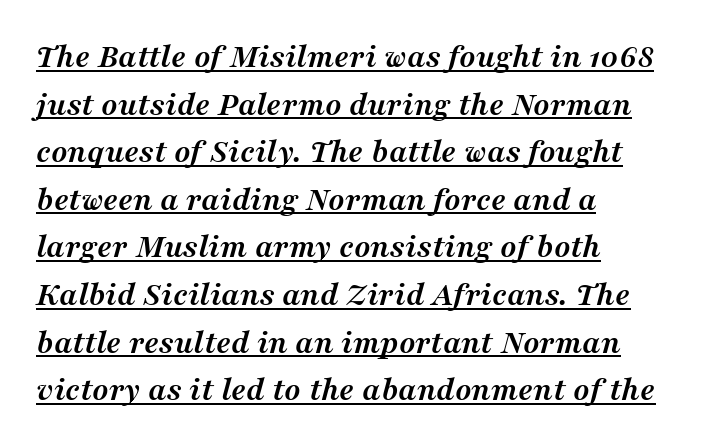
Q: Is the text bold? A: Yes.
Q: Is the text italic (slanted)? A: Yes, it leans right by about 16 degrees.
Q: Is the typeface a serif or a sans-serif typeface? A: Serif.
Q: Is the text underlined? A: Yes.
Q: How is the paragraph aligned? A: Left-aligned.
Q: Is the spacing between letters normal or unusually wide? A: Normal.
Q: Is the spacing between lines tight, normal or loose? A: Normal.
Q: Width (condensed, normal, or wide)? A: Normal.
Q: Stroke contrast? A: Medium.
Q: x-height? A: Medium.
Q: Monospaced? A: No.
